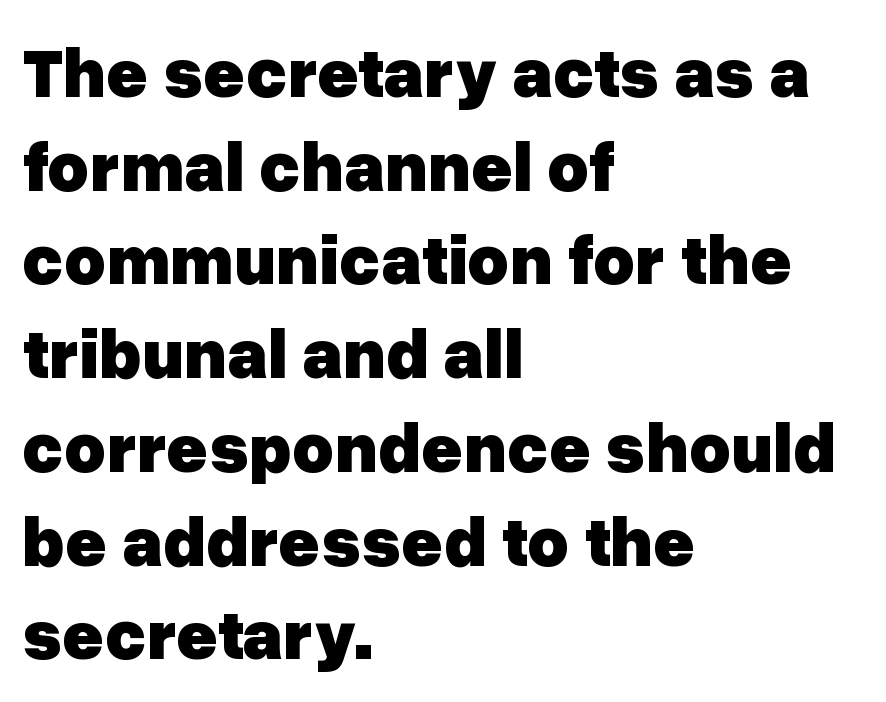
Spacing verdict: proportional, widths tailored to each character. Short and long lines alike share a common starting point at left. The space between consecutive lines is moderate. Font category for this specimen: sans-serif.
